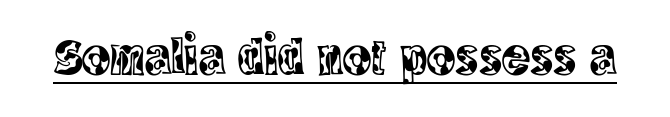
{"serif": "yes", "italic": "no", "width": "condensed", "x_height": "large", "monospaced": "no", "underline": "yes", "letter_spacing": "normal", "letter_spacing_em": 0.0, "glyph_px": 53}
